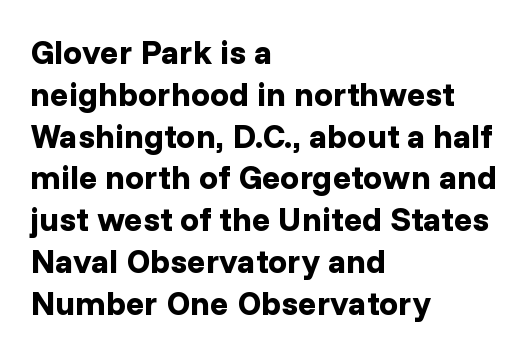
No extra tracking has been applied to these lines. The ragged edge is on the right, which tells us the setting is flush left. I'd call this a sans setting — the letters go barefoot. A roman cut, with each character standing at attention. The characters look thick and weighty, a clear bold.
